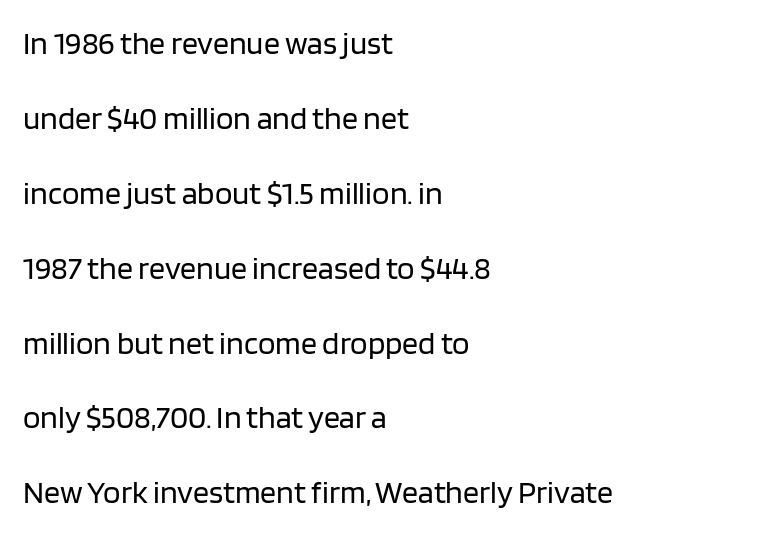
{"serif": "no", "italic": "no", "bold": "no", "weight": "regular", "width": "normal", "stroke_contrast": "low", "x_height": "large", "monospaced": "no", "underline": "no", "align": "left", "line_spacing": "loose", "line_spacing_ratio": 2.34, "letter_spacing": "normal", "letter_spacing_em": 0.0, "glyph_px": 32}
